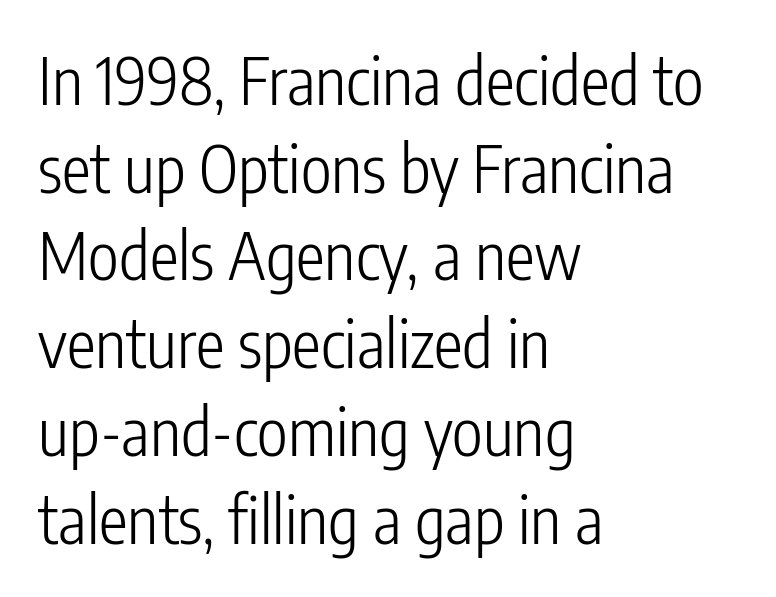
Q: Is the text bold? A: No.
Q: Is the text italic (slanted)? A: No, it is upright.
Q: Is the typeface a serif or a sans-serif typeface? A: Sans-serif.
Q: Is the text underlined? A: No.
Q: How is the paragraph aligned? A: Left-aligned.
Q: Is the spacing between letters normal or unusually wide? A: Normal.
Q: Is the spacing between lines tight, normal or loose? A: Normal.
Q: Width (condensed, normal, or wide)? A: Condensed.
Q: Stroke contrast? A: Low.
Q: x-height? A: Medium.
Q: Monospaced? A: No.
